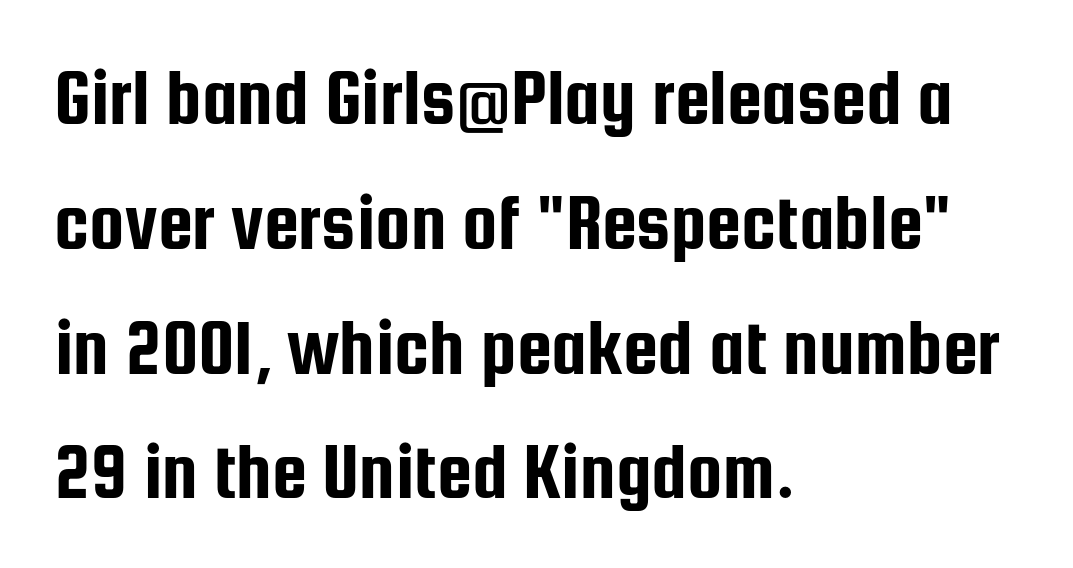
Summary of vertical rhythm: regular, with standard interline spacing. Check the space under the baseline: it is left empty. Line beginnings align vertically; line endings do not. This sample has the flowing, uneven cadence of proportional lettering. Observe the absence of serifs on each vertical stroke in this sample.
